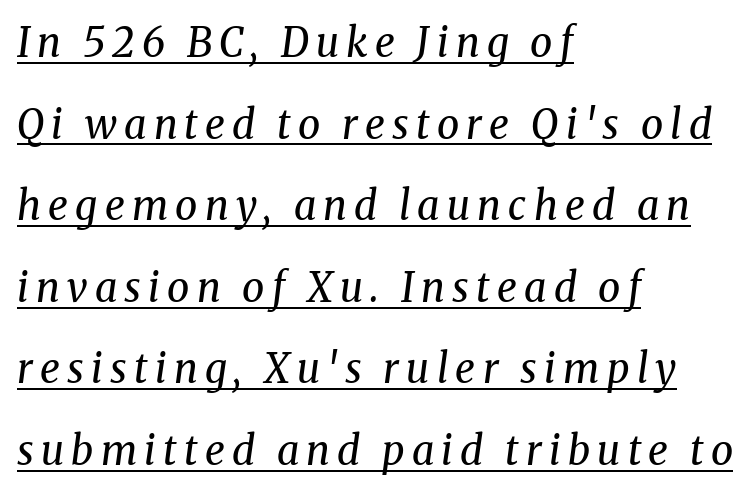
How would I describe the line gaps? Wide and relaxed. The glyphs look as if they've been sheared to an angle. Does a line run under the words? Yes, clearly. These lines stack with their left ends in a neat column.
